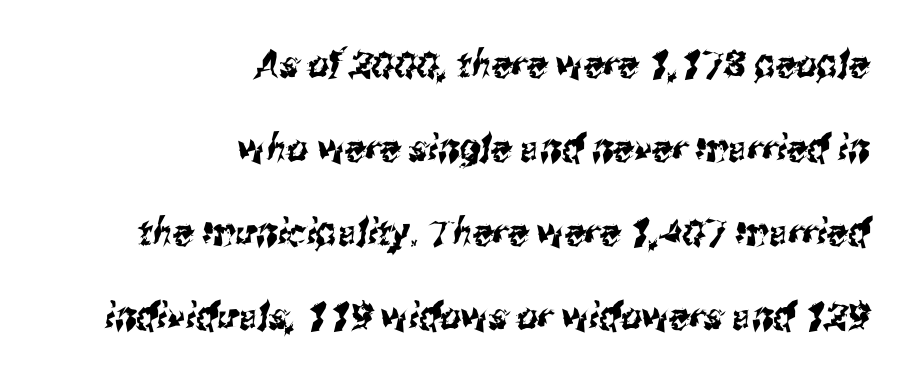
Q: Is the typeface a serif or a sans-serif typeface? A: Sans-serif.
Q: Is the text underlined? A: No.
Q: How is the paragraph aligned? A: Right-aligned.
Q: Is the spacing between letters normal or unusually wide? A: Normal.
Q: Is the spacing between lines tight, normal or loose? A: Loose.
Q: Width (condensed, normal, or wide)? A: Condensed.
Q: Stroke contrast? A: Medium.
Q: x-height? A: Medium.
Q: Monospaced? A: No.
